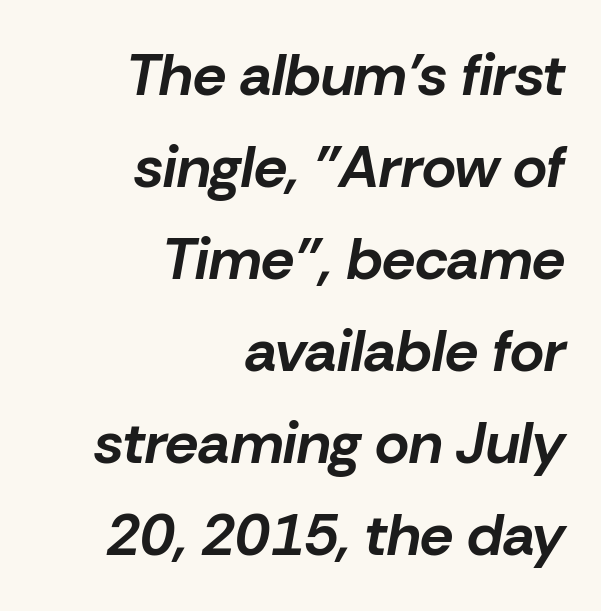
A typesetter would mark this as italic. The space beneath each line is pristine and unruled. Notice how the passage keeps a crisp vertical edge on the right only. Summary of vertical rhythm: regular, with standard interline spacing.
